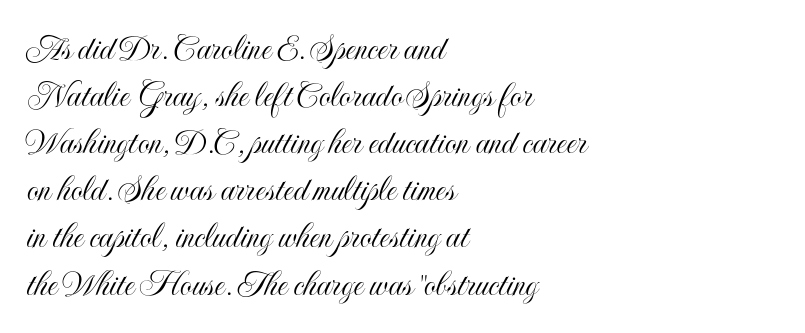
The image shows 38 px condensed type; set left-aligned, line spacing 1.24x, normal letter spacing, not underlined; a small x-height.
